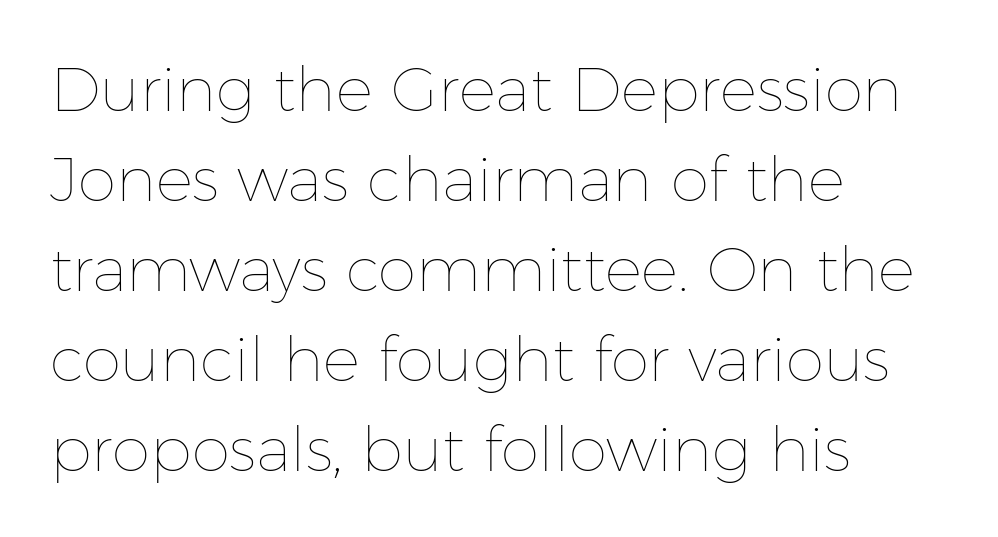
Q: Is the text bold? A: No.
Q: Is the text italic (slanted)? A: No, it is upright.
Q: Is the text underlined? A: No.
Q: How is the paragraph aligned? A: Left-aligned.
Q: Is the spacing between letters normal or unusually wide? A: Normal.
Q: Is the spacing between lines tight, normal or loose? A: Normal.
Q: Width (condensed, normal, or wide)? A: Normal.
Q: Stroke contrast? A: Low.
Q: x-height? A: Medium.
Q: Monospaced? A: No.
